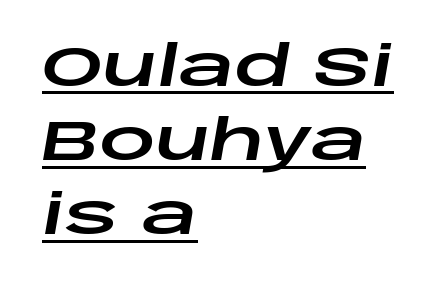
{"italic": "yes", "lean": "right", "slant_degrees": 10, "width": "wide", "stroke_contrast": "low", "x_height": "large", "monospaced": "no", "underline": "yes", "align": "left", "line_spacing": "normal", "line_spacing_ratio": 1.35, "letter_spacing": "normal", "letter_spacing_em": 0.0, "glyph_px": 55}
